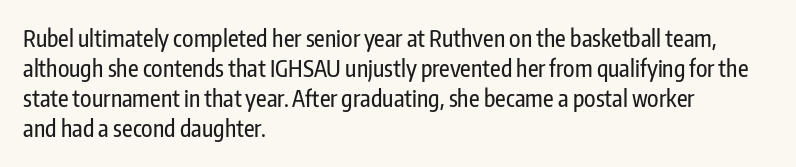
The image shows 23 px text type, upright; set left-aligned, normal line spacing (1.31x), normal letter spacing, not underlined.
